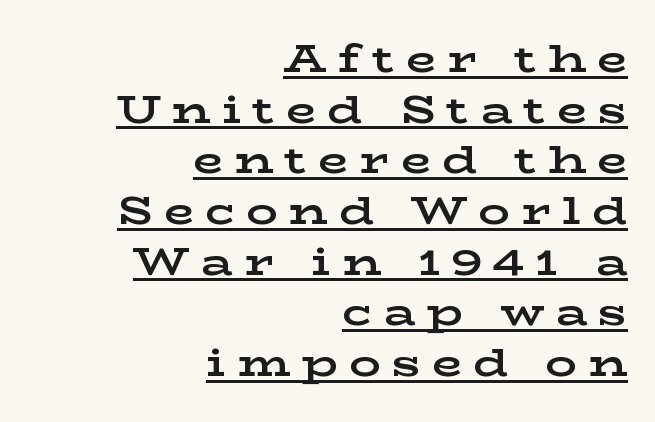
{"serif": "yes", "italic": "no", "bold": "yes", "weight": "bold", "width": "wide", "stroke_contrast": "low", "x_height": "medium", "monospaced": "no", "underline": "yes", "align": "right", "line_spacing": "normal", "line_spacing_ratio": 1.3, "letter_spacing": "wide", "letter_spacing_em": 0.29, "glyph_px": 39}
